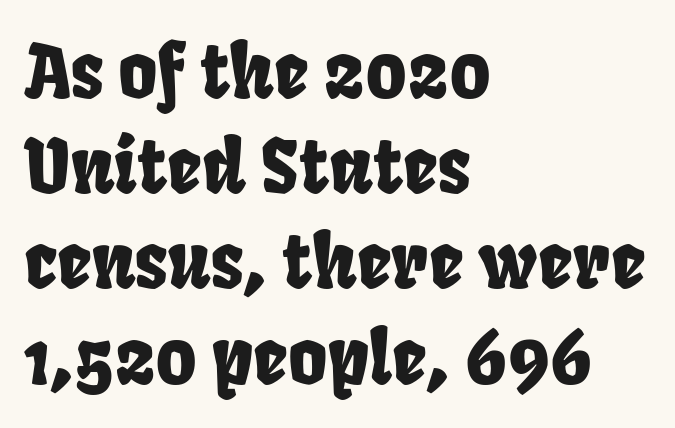
Tracking here is standard; glyphs follow each other at the usual distance. A typesetter would call this leading conventional body-copy spacing. Is the block centered? No — it sits flush against the left margin. Do the characters align in a grid? No, the font is proportional.
